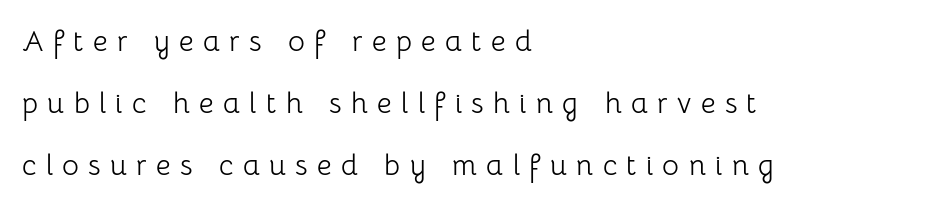
Descenders are the only things crossing below the line. The lettering stays uniformly vertical, giving the passage a roman look. Students, note that the glyphs here are deliberately spaced far apart. Do the characters align in a grid? No, the font is proportional.
